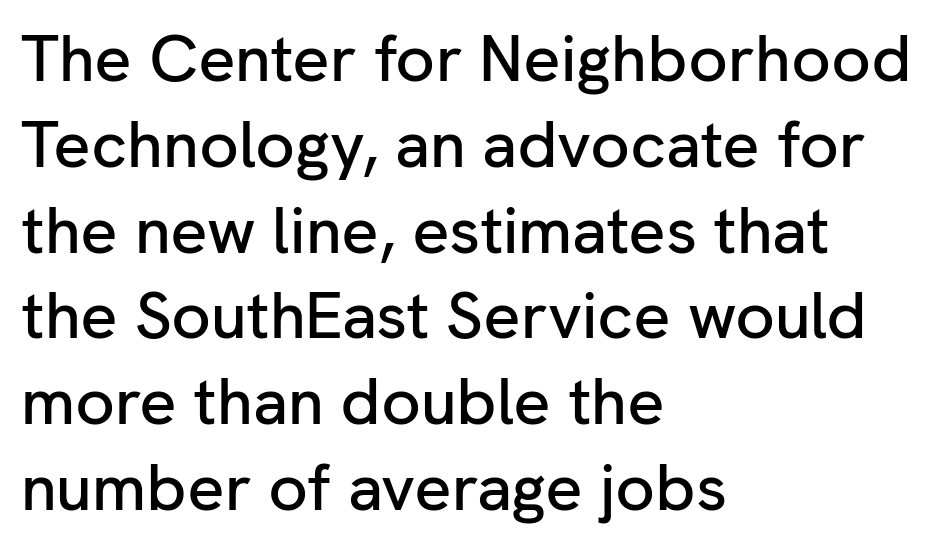
The setting favours the left margin, as ordinary paragraphs usually do. Note the varied advance widths — an 'i' is clearly narrower than an 'm'. Look at the tracking — it's just the regular setting, nothing added. Does the type have serifs? No, each stem ends abruptly. Does the lettering tilt? It doesn't — this is upright. The vertical gap from one line to the next is medium.
